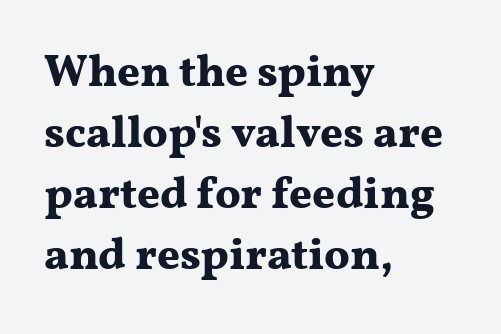
Regarding serifs, this sample has them. Do the characters align in a grid? No, the font is proportional. The text block is weighted toward the left margin, trailing off unevenly rightward. Every letter is thick-stroked: bold, no question.
